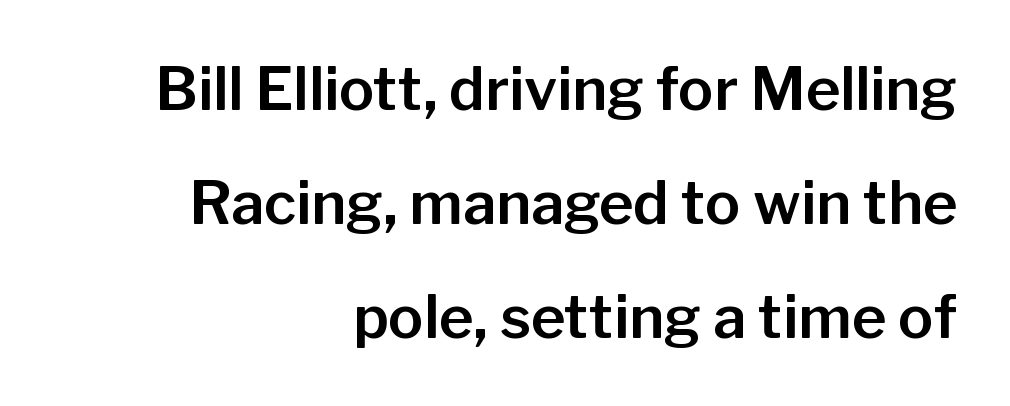
Q: Is the text italic (slanted)? A: No, it is upright.
Q: Is the typeface a serif or a sans-serif typeface? A: Sans-serif.
Q: Is the text underlined? A: No.
Q: How is the paragraph aligned? A: Right-aligned.
Q: Is the spacing between letters normal or unusually wide? A: Normal.
Q: Is the spacing between lines tight, normal or loose? A: Loose.
Q: Width (condensed, normal, or wide)? A: Normal.
Q: Stroke contrast? A: Low.
Q: x-height? A: Medium.
Q: Monospaced? A: No.
